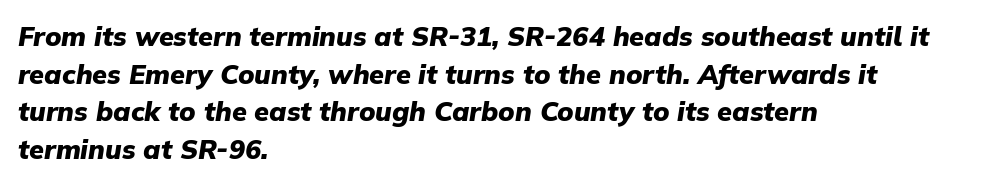
Q: Is the text bold? A: Yes.
Q: Is the text italic (slanted)? A: Yes, it leans right by about 9 degrees.
Q: Is the text underlined? A: No.
Q: How is the paragraph aligned? A: Left-aligned.
Q: Is the spacing between letters normal or unusually wide? A: Normal.
Q: Is the spacing between lines tight, normal or loose? A: Normal.
